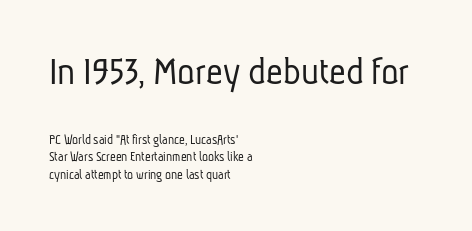
The image shows 41 px light, condensed sans-serif type; set left-aligned, line spacing 1.23x, normal letter spacing, not underlined; the first (top) block is 2.93x larger; low stroke contrast and a medium x-height.
